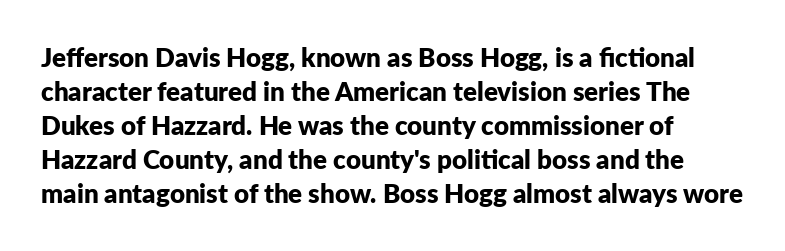
The image shows 26 px bold type, upright; set left-aligned, normal line spacing (1.31x), normal letter spacing, not underlined.
